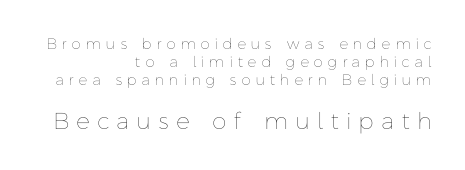
The image shows 23 px text type, upright; set right-aligned, line spacing 1.2x, unusually wide letter spacing (+0.37 em), not underlined; the second (bottom) block is 1.53x larger.
